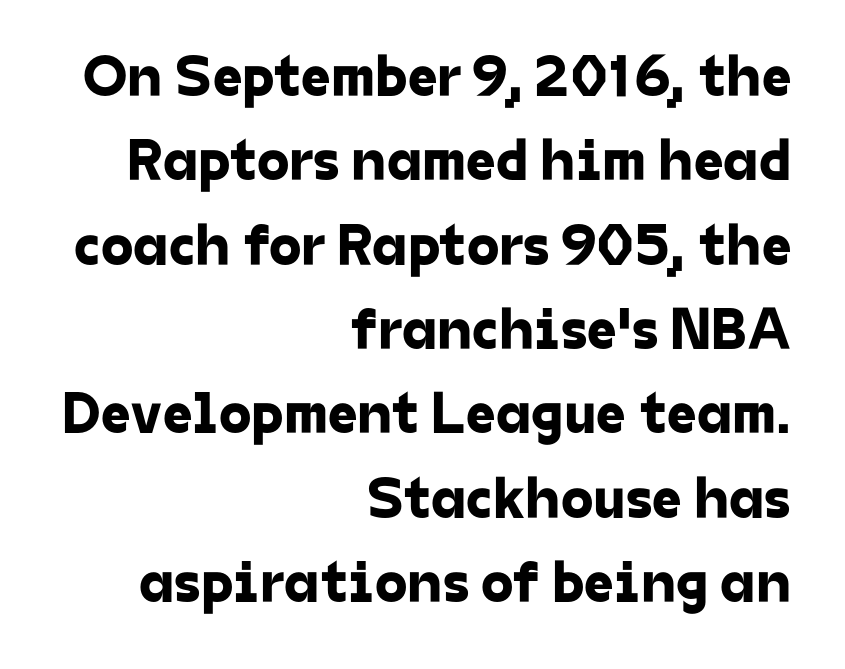
Is this a fixed-width face? No — the glyphs have proportional, varying widths. The line texture is even and compact thanks to regular tracking. The glyphs in this specimen are sans serif. Rule under the text: the space is simply empty. Compared with typical paragraphs, the rows here are spaced about the same. This sample is right-justified, so line beginnings fall wherever the words allow.
